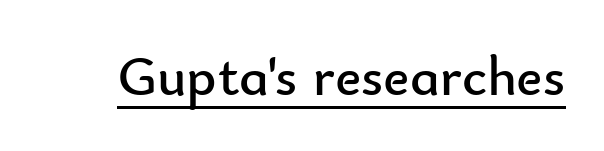
The image shows 56 px regular-weight sans-serif type, upright; set normal letter spacing, underlined; low stroke contrast and a small x-height.
